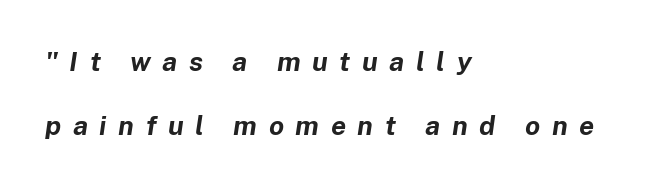
Q: Is the text bold? A: Yes.
Q: Is the text italic (slanted)? A: Yes, it leans right by about 8 degrees.
Q: Is the text underlined? A: No.
Q: How is the paragraph aligned? A: Left-aligned.
Q: Is the spacing between letters normal or unusually wide? A: Unusually wide.
Q: Is the spacing between lines tight, normal or loose? A: Loose.
